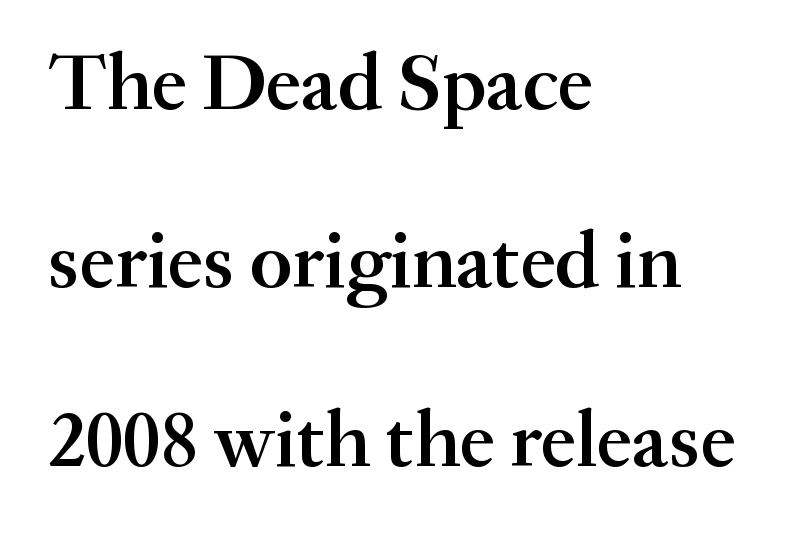
I'd call this a serif setting — the letters wear small feet. Any mark beneath the type? The region is blank. Designer's note — italics off, roman on. The letters advance in unequal steps, a hallmark of proportional type. Compared with a centered layout, this one pins lines to the left instead. Moderately thickened strokes mark this as semibold type.
